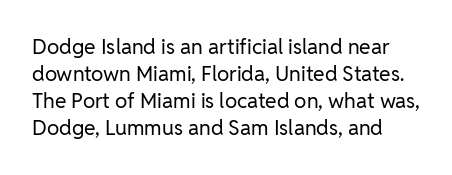
{"italic": "no", "bold": "no", "underline": "no", "line_spacing": "normal", "line_spacing_ratio": 1.29, "letter_spacing": "normal", "letter_spacing_em": 0.0, "glyph_px": 21}
